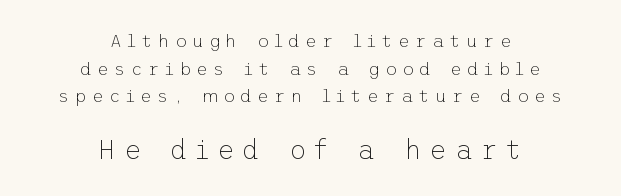
{"italic": "no", "bold": "no", "underline": "no", "align": "center", "line_spacing": "normal", "line_spacing_ratio": 1.53, "letter_spacing": "wide", "letter_spacing_em": 0.29, "larger_block": "second", "size_ratio": 1.5, "glyph_px": 27}
